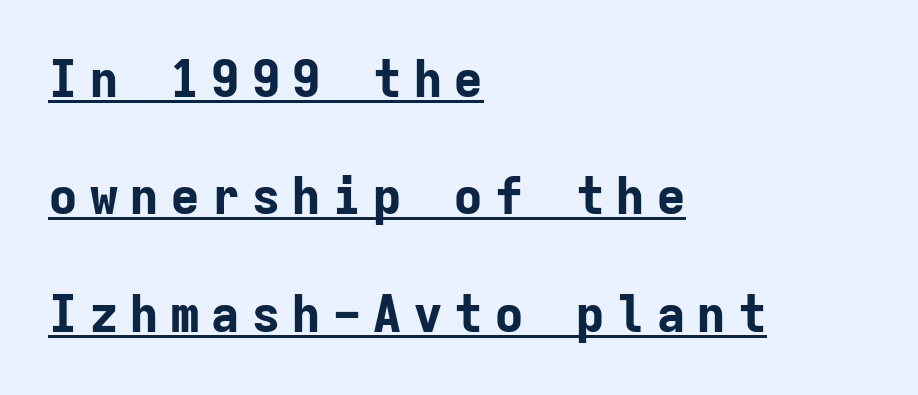
Q: Is the text bold? A: Yes.
Q: Is the text italic (slanted)? A: No, it is upright.
Q: Is the typeface a serif or a sans-serif typeface? A: Sans-serif.
Q: Is the text underlined? A: Yes.
Q: How is the paragraph aligned? A: Left-aligned.
Q: Is the spacing between letters normal or unusually wide? A: Unusually wide.
Q: Is the spacing between lines tight, normal or loose? A: Loose.
Q: Width (condensed, normal, or wide)? A: Normal.
Q: Stroke contrast? A: Low.
Q: x-height? A: Medium.
Q: Monospaced? A: Yes.
